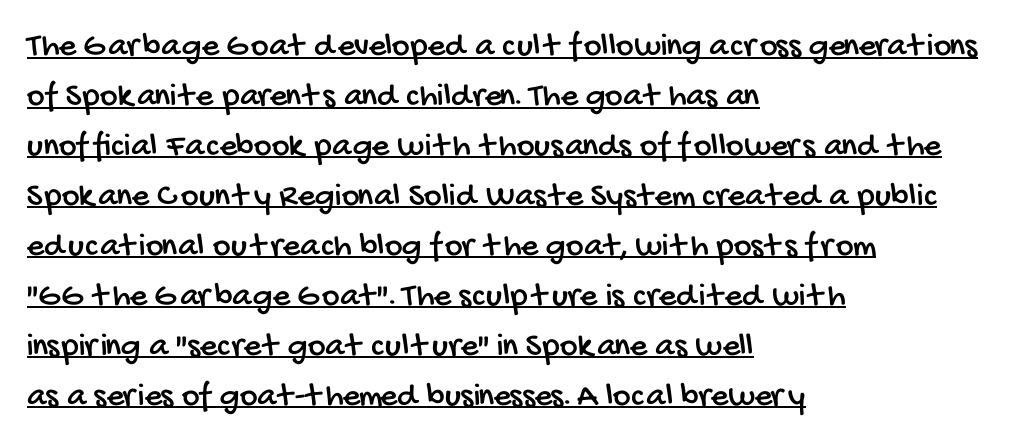
Q: Is the typeface a serif or a sans-serif typeface? A: Sans-serif.
Q: Is the text underlined? A: Yes.
Q: How is the paragraph aligned? A: Left-aligned.
Q: Is the spacing between letters normal or unusually wide? A: Normal.
Q: Is the spacing between lines tight, normal or loose? A: Normal.
Q: Width (condensed, normal, or wide)? A: Condensed.
Q: Stroke contrast? A: Low.
Q: x-height? A: Large.
Q: Monospaced? A: No.
